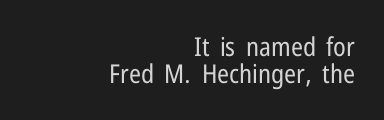
Q: Is the text bold? A: No.
Q: Is the text italic (slanted)? A: No, it is upright.
Q: Is the text underlined? A: No.
Q: How is the paragraph aligned? A: Right-aligned.
Q: Is the spacing between letters normal or unusually wide? A: Normal.
Q: Is the spacing between lines tight, normal or loose? A: Tight.
